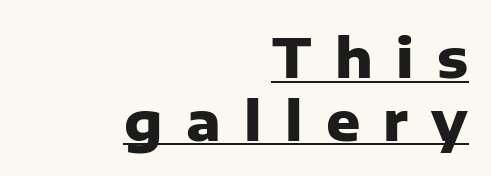
The image shows 53 px heavy sans-serif type, upright; set right-aligned, line spacing 1.18x, unusually wide letter spacing (+0.44 em), underlined; low stroke contrast and a medium x-height.
